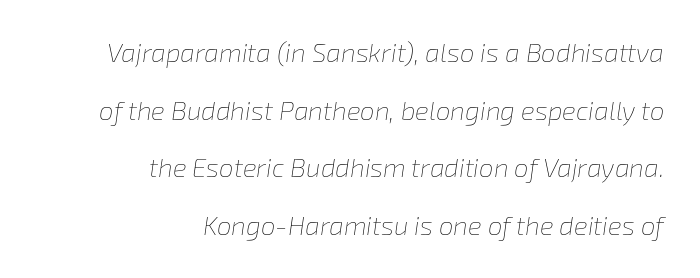
Q: Is the text bold? A: No.
Q: Is the text italic (slanted)? A: Yes, it leans right by about 8 degrees.
Q: Is the text underlined? A: No.
Q: How is the paragraph aligned? A: Right-aligned.
Q: Is the spacing between letters normal or unusually wide? A: Normal.
Q: Is the spacing between lines tight, normal or loose? A: Loose.
